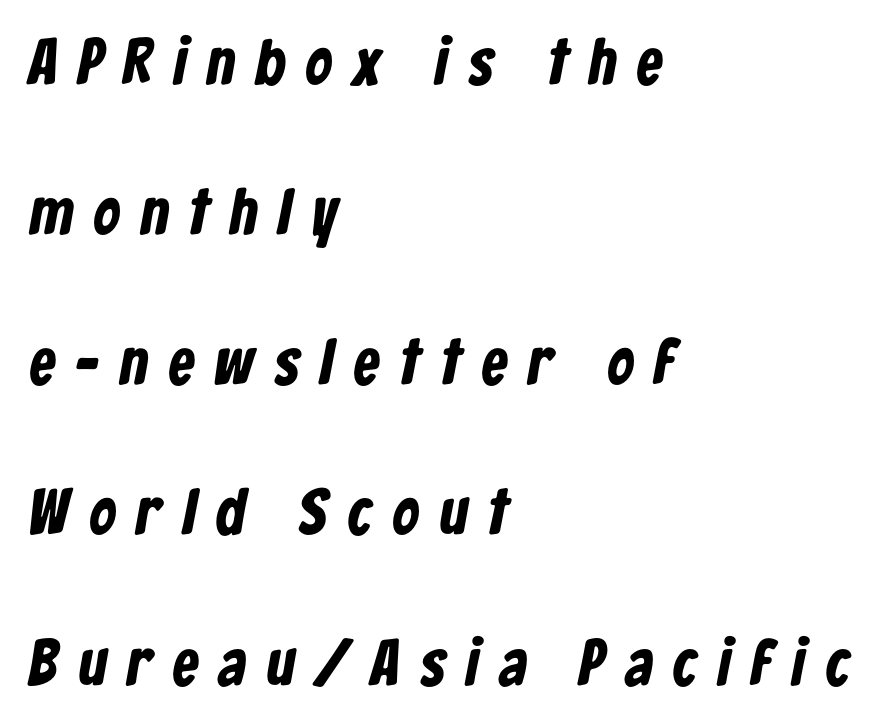
The image shows 65 px bold, condensed sans-serif type; set left-aligned, loose line spacing (2.31x), unusually wide letter spacing (+0.32 em), not underlined; low stroke contrast and a medium x-height.
